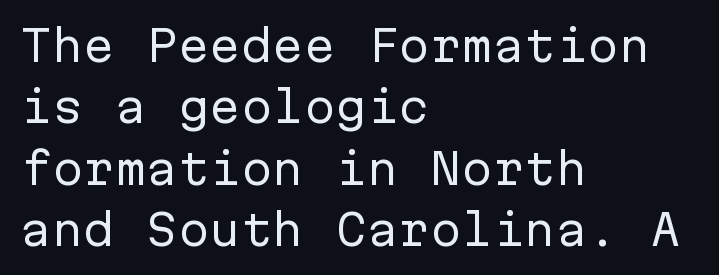
{"serif": "no", "italic": "no", "bold": "no", "weight": "regular", "width": "normal", "stroke_contrast": "low", "x_height": "medium", "monospaced": "yes", "underline": "no", "align": "left", "line_spacing": "normal", "line_spacing_ratio": 1.46, "letter_spacing": "normal", "letter_spacing_em": 0.0, "glyph_px": 42}
